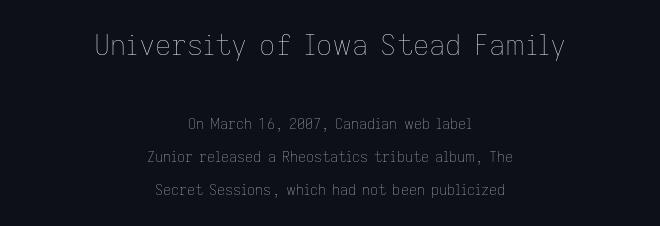
Q: Is the text bold? A: No.
Q: Is the text italic (slanted)? A: No, it is upright.
Q: Is the text underlined? A: No.
Q: How is the paragraph aligned? A: Centered.
Q: Is the spacing between letters normal or unusually wide? A: Normal.
Q: Is the spacing between lines tight, normal or loose? A: Loose.
Q: Which block of text is set in a larger size, the first (top) or the second (bottom)? A: The first (top) one.
Q: Width (condensed, normal, or wide)? A: Normal.
Q: Stroke contrast? A: Low.
Q: x-height? A: Medium.
Q: Monospaced? A: No.
